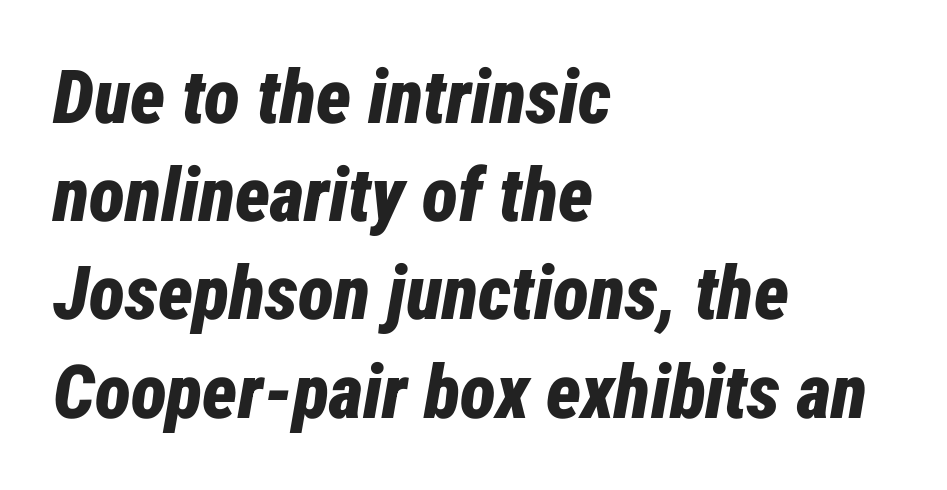
{"italic": "yes", "lean": "right", "slant_degrees": 12, "bold": "yes", "weight": "bold", "width": "condensed", "stroke_contrast": "low", "x_height": "medium", "monospaced": "no", "underline": "no", "align": "left", "line_spacing": "normal", "line_spacing_ratio": 1.31, "letter_spacing": "normal", "letter_spacing_em": 0.0, "glyph_px": 75}
